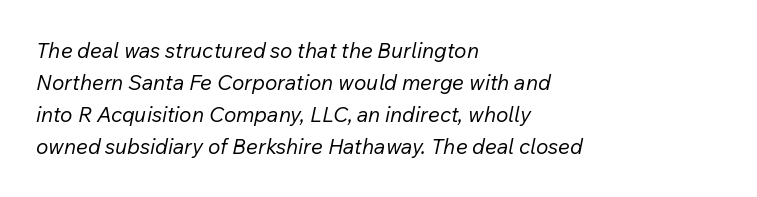
The image shows 21 px text type, italic (leaning right); set left-aligned, normal line spacing (1.53x), normal letter spacing, not underlined.
